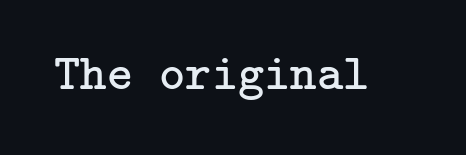
{"serif": "yes", "italic": "no", "bold": "no", "weight": "regular", "width": "normal", "stroke_contrast": "low", "x_height": "medium", "underline": "no", "letter_spacing": "normal", "letter_spacing_em": 0.0, "glyph_px": 50}
